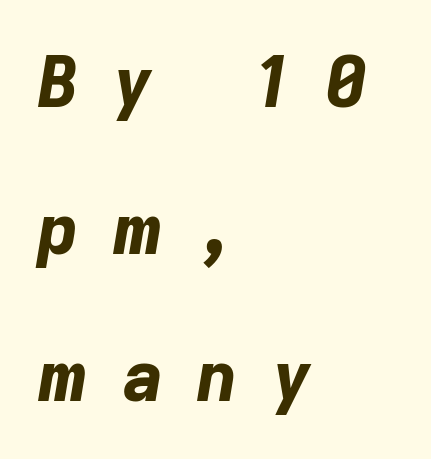
Emphasis-style slanted type is in use. Proportional: the letters do not fall into vertical columns. Decoration check: the copy has no underline. Look at the tracking — it's clearly loosened, letters drifting apart. Line spacing here is loose.
